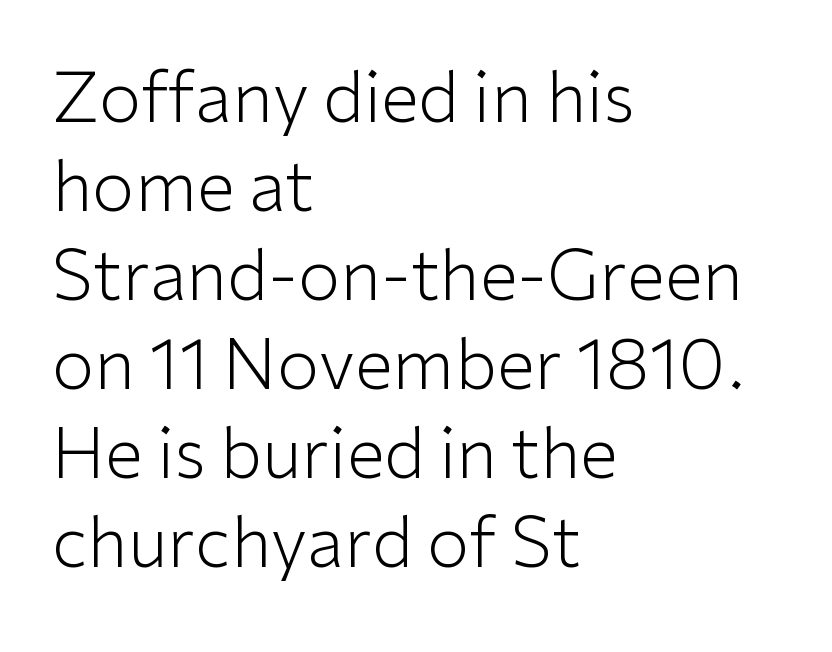
{"serif": "no", "italic": "no", "bold": "no", "weight": "light", "width": "normal", "stroke_contrast": "low", "x_height": "medium", "monospaced": "no", "underline": "no", "align": "left", "line_spacing": "normal", "line_spacing_ratio": 1.29, "letter_spacing": "normal", "letter_spacing_em": 0.0, "glyph_px": 69}
